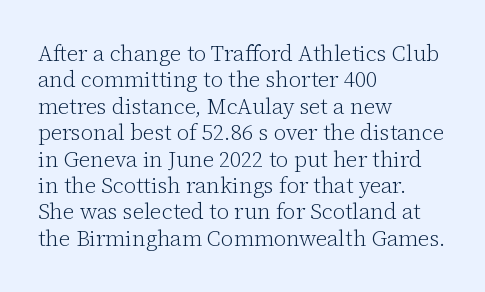
{"italic": "no", "bold": "no", "underline": "no", "align": "left", "line_spacing_ratio": 1.2, "letter_spacing": "normal", "letter_spacing_em": 0.0, "glyph_px": 22}
